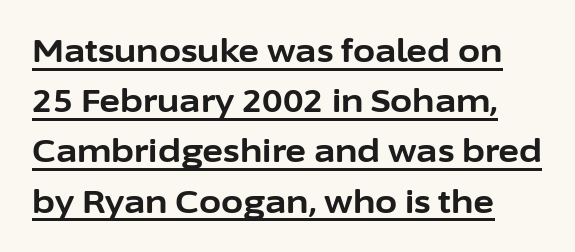
{"serif": "no", "italic": "no", "bold": "yes", "weight": "bold", "width": "normal", "stroke_contrast": "low", "x_height": "medium", "monospaced": "no", "underline": "yes", "line_spacing": "normal", "line_spacing_ratio": 1.57, "letter_spacing": "normal", "letter_spacing_em": 0.0, "glyph_px": 32}
